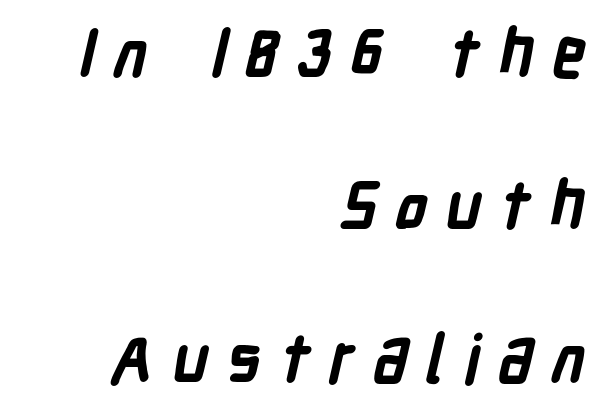
Q: Is the text bold? A: Yes.
Q: Is the typeface a serif or a sans-serif typeface? A: Sans-serif.
Q: Is the text underlined? A: No.
Q: How is the paragraph aligned? A: Right-aligned.
Q: Is the spacing between letters normal or unusually wide? A: Unusually wide.
Q: Is the spacing between lines tight, normal or loose? A: Loose.
Q: Width (condensed, normal, or wide)? A: Condensed.
Q: Stroke contrast? A: Low.
Q: x-height? A: Medium.
Q: Monospaced? A: No.
